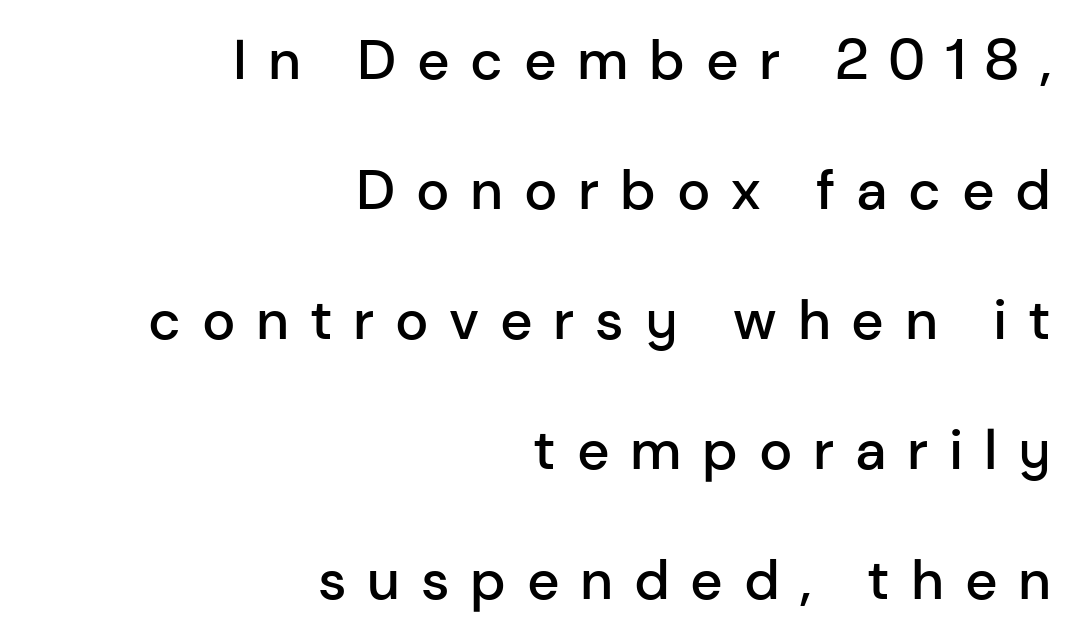
This is roman type, the default non-slanted kind. Letter spacing: wide. Firm but not heavy-handed strokes: this text is semibold. The glyphs are unaccompanied by any horizontal stroke below them. Interline gaps are noticeably wide in this sample. The glyphs in this specimen are sans serif.
